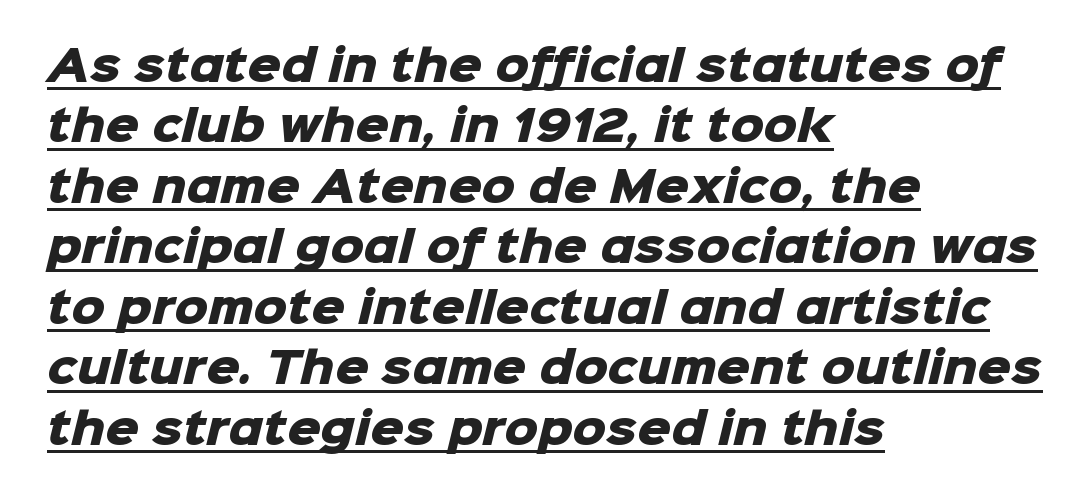
{"serif": "no", "bold": "yes", "weight": "heavy", "width": "normal", "stroke_contrast": "low", "x_height": "medium", "monospaced": "no", "underline": "yes", "align": "left", "line_spacing": "normal", "line_spacing_ratio": 1.44, "letter_spacing": "normal", "letter_spacing_em": 0.0, "glyph_px": 42}
